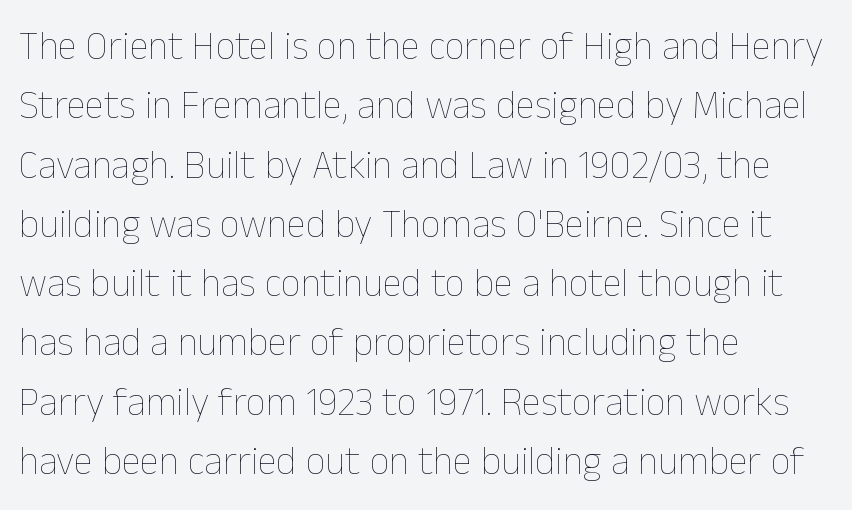
Q: Is the text bold? A: No.
Q: Is the text italic (slanted)? A: No, it is upright.
Q: Is the text underlined? A: No.
Q: How is the paragraph aligned? A: Left-aligned.
Q: Is the spacing between letters normal or unusually wide? A: Normal.
Q: Is the spacing between lines tight, normal or loose? A: Normal.
Q: Width (condensed, normal, or wide)? A: Normal.
Q: Stroke contrast? A: Low.
Q: x-height? A: Medium.
Q: Monospaced? A: No.
